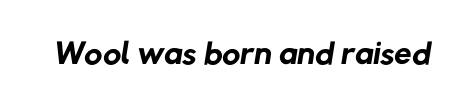
Q: Is the text bold? A: No.
Q: Is the typeface a serif or a sans-serif typeface? A: Sans-serif.
Q: Is the text underlined? A: No.
Q: Is the spacing between letters normal or unusually wide? A: Normal.
Q: Width (condensed, normal, or wide)? A: Normal.
Q: Stroke contrast? A: Low.
Q: x-height? A: Medium.
Q: Monospaced? A: No.
